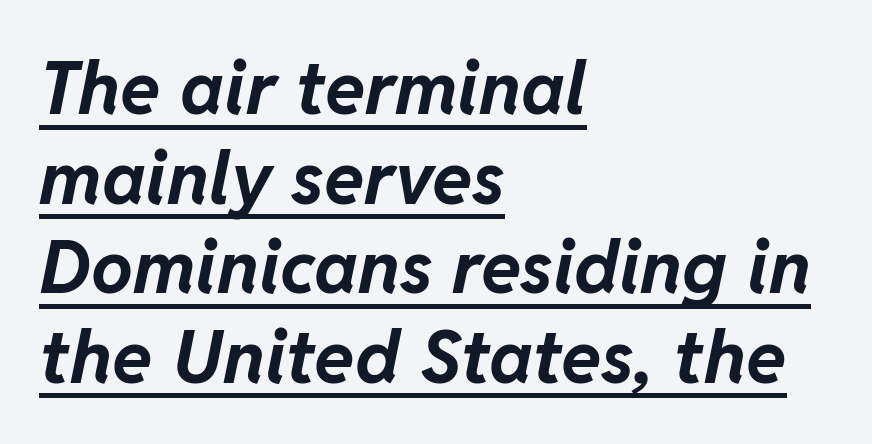
The face used here has a pronounced slope to its letters. Has an underline been added? It has. The passage shown is typed in a proportional face where columns would drift. Teacher's note: observe the even left margin — that is flush-left alignment. Strong, thick strokes mark this as bold type.
